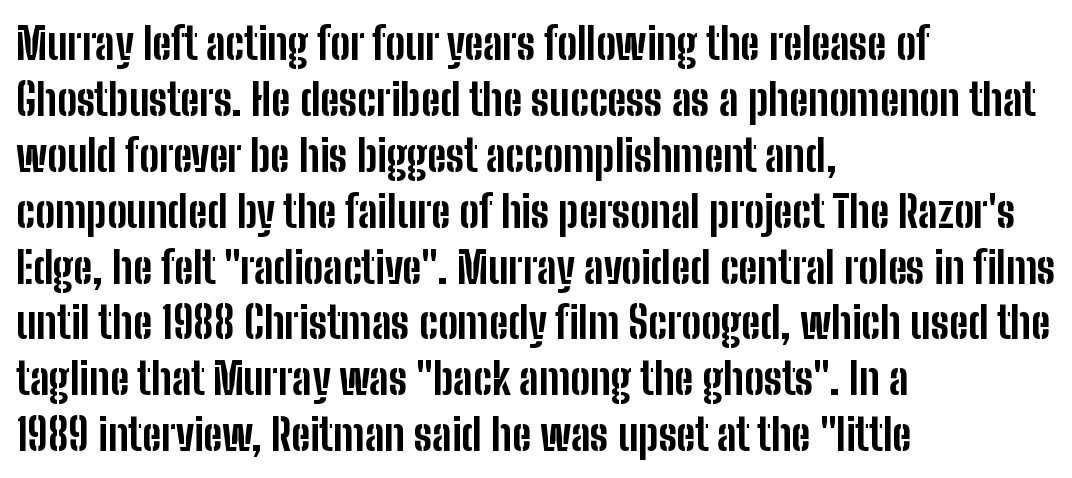
Ordinary non-slanted type is in use. Character widths vary here, with narrow letters taking less room than wide ones. You'd pick this weight for a headline — it's a proper bold. Descenders hang freely into open space.
